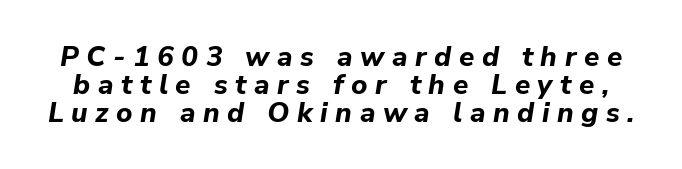
{"italic": "yes", "lean": "right", "slant_degrees": 9, "bold": "yes", "weight": "bold", "width": "normal", "stroke_contrast": "low", "x_height": "medium", "monospaced": "no", "underline": "no", "line_spacing": "tight", "line_spacing_ratio": 1.0, "letter_spacing": "wide", "letter_spacing_em": 0.27, "glyph_px": 28}
